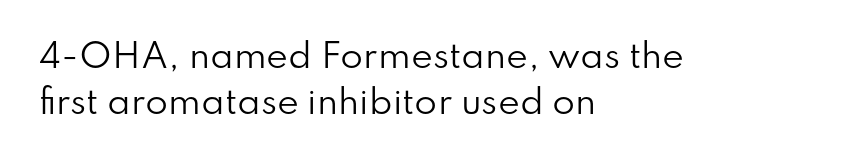
The image shows 33 px regular-weight sans-serif type, upright; set left-aligned, normal line spacing (1.4x), normal letter spacing, not underlined; low stroke contrast and a small x-height.
